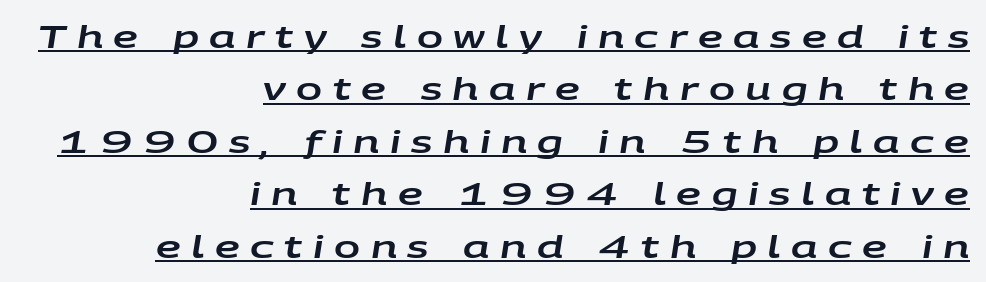
Varying glyph widths throughout — classic text-font behaviour. These characters rest on top of a visible drawn line. Reading down the block, your eye finds every line finishing at a fixed right position. Compared with typical paragraphs, the rows here are spaced about the same. The face used here has a pronounced slope to its letters. Loose tracking; the words dissolve into strings of separated letters.
